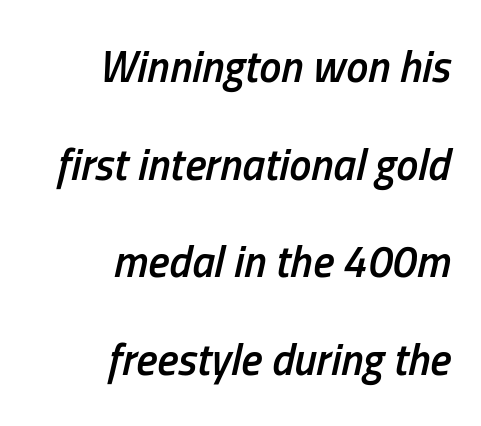
{"italic": "yes", "lean": "right", "slant_degrees": 13, "bold": "semi", "weight": "semibold", "width": "condensed", "stroke_contrast": "low", "x_height": "medium", "monospaced": "no", "underline": "no", "align": "right", "line_spacing": "loose", "line_spacing_ratio": 2.22, "letter_spacing": "normal", "letter_spacing_em": 0.0, "glyph_px": 44}
